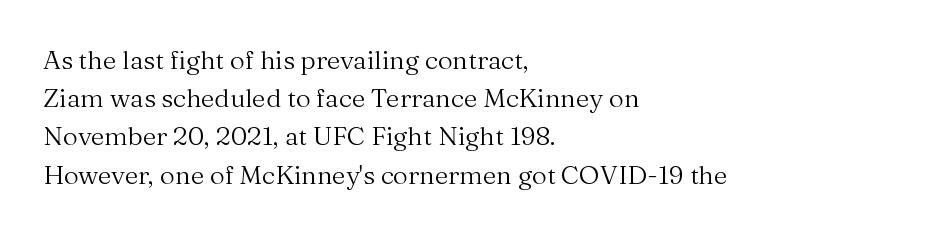
The vertical gap from one line to the next is medium. Quick note: underline off. The characters are drawn with everyday or finer stroke widths. A typesetter would mark this as roman, not italic. Caption: multi-line text, flush left, ragged right.
